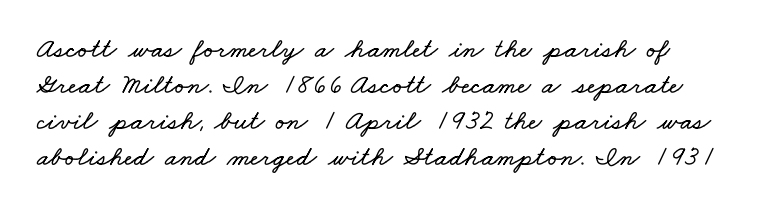
Q: Is the text underlined? A: No.
Q: How is the paragraph aligned? A: Left-aligned.
Q: Is the spacing between letters normal or unusually wide? A: Normal.
Q: Is the spacing between lines tight, normal or loose? A: Normal.
Q: Width (condensed, normal, or wide)? A: Wide.
Q: Stroke contrast? A: Low.
Q: x-height? A: Small.
Q: Monospaced? A: No.
